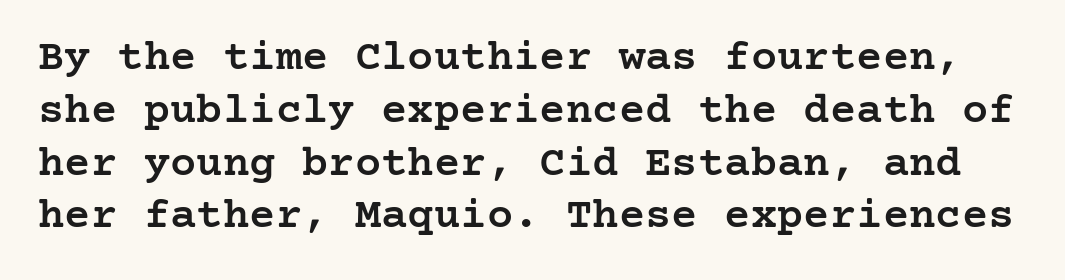
Classification — serif. A clean baseline with only descenders dipping below it. Bold? Not quite — semibold, heavier than regular but stopping short. Tracking value appears to be zero — textbook default spacing.
